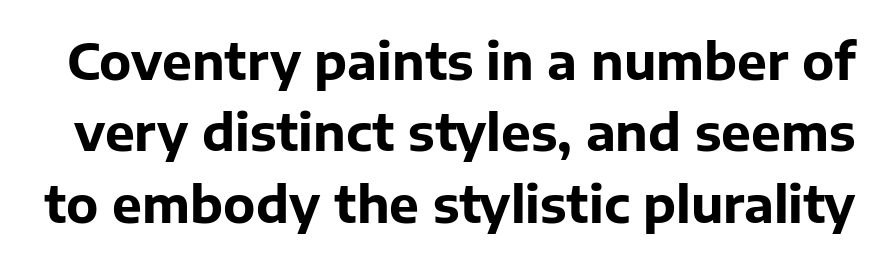
{"serif": "no", "italic": "no", "bold": "yes", "weight": "bold", "width": "normal", "stroke_contrast": "low", "x_height": "medium", "monospaced": "no", "underline": "no", "line_spacing": "normal", "line_spacing_ratio": 1.43, "letter_spacing": "normal", "letter_spacing_em": 0.0, "glyph_px": 50}
